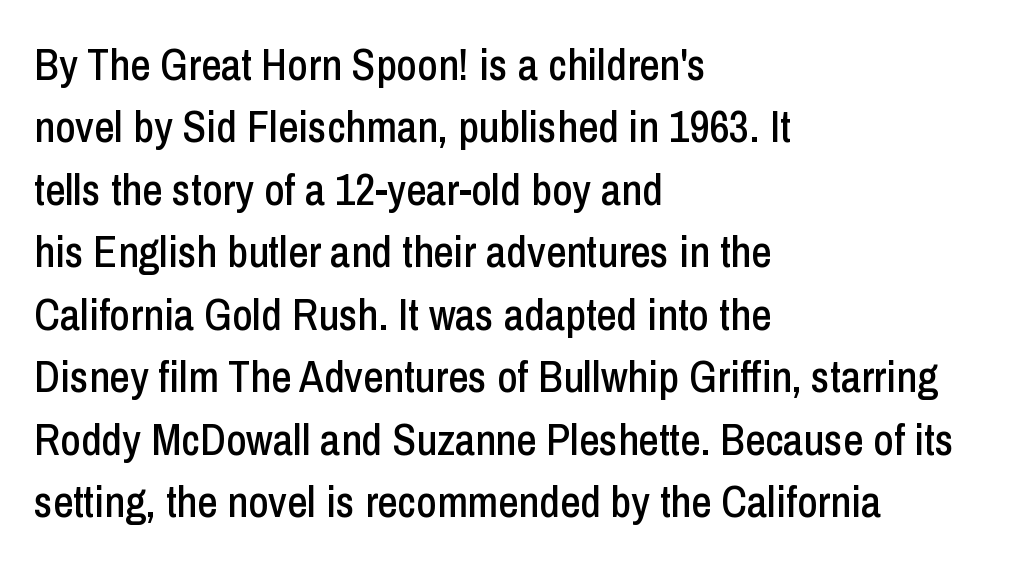
Each line starts at the same left margin while the right side varies. Quick note: not italic, upright. Tracking value appears to be zero — textbook default spacing. Honestly, there is no underline to notice here at all.
